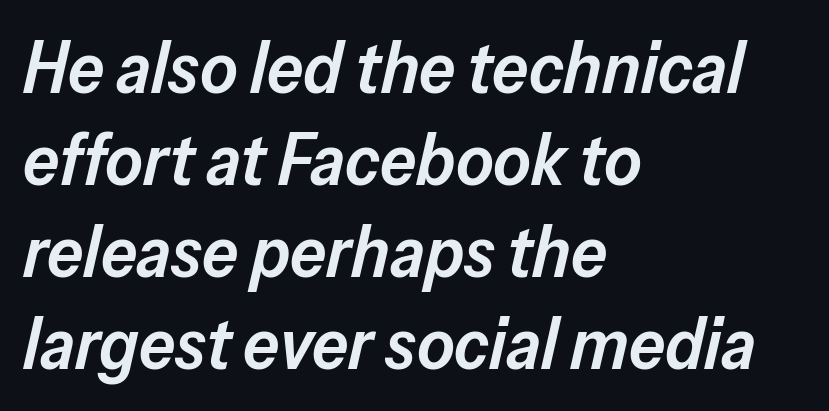
Q: Is the text bold? A: Semi-bold.
Q: Is the text italic (slanted)? A: Yes, it leans right by about 13 degrees.
Q: Is the text underlined? A: No.
Q: How is the paragraph aligned? A: Left-aligned.
Q: Is the spacing between letters normal or unusually wide? A: Normal.
Q: Is the spacing between lines tight, normal or loose? A: Normal.
Q: Width (condensed, normal, or wide)? A: Normal.
Q: Stroke contrast? A: Low.
Q: x-height? A: Medium.
Q: Monospaced? A: No.
